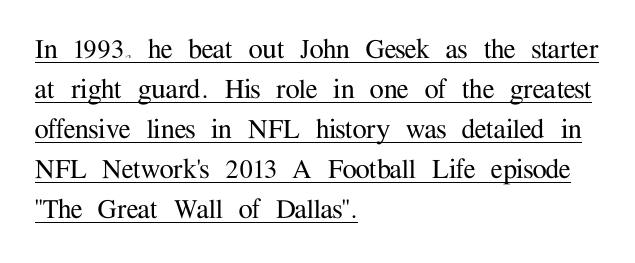
{"serif": "yes", "italic": "no", "width": "normal", "stroke_contrast": "medium", "x_height": "medium", "monospaced": "no", "underline": "yes", "align": "left", "line_spacing": "normal", "line_spacing_ratio": 1.25, "letter_spacing": "normal", "letter_spacing_em": 0.0, "glyph_px": 32}
